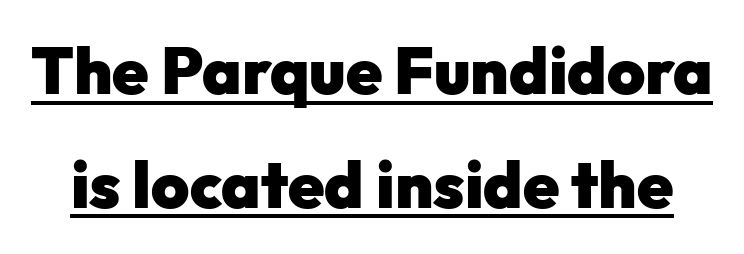
The image shows 65 px heavy sans-serif type, upright; set line spacing 1.75x, normal letter spacing, underlined; low stroke contrast and a medium x-height.
